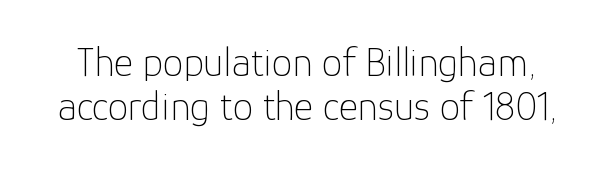
Q: Is the text bold? A: No.
Q: Is the text italic (slanted)? A: No, it is upright.
Q: Is the typeface a serif or a sans-serif typeface? A: Sans-serif.
Q: Is the text underlined? A: No.
Q: Is the spacing between letters normal or unusually wide? A: Normal.
Q: Is the spacing between lines tight, normal or loose? A: Tight.
Q: Width (condensed, normal, or wide)? A: Normal.
Q: Stroke contrast? A: Low.
Q: x-height? A: Medium.
Q: Monospaced? A: No.
